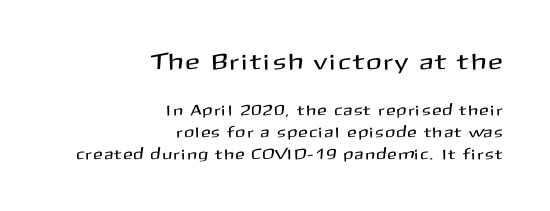
Reading down the block, your eye finds every line finishing at a fixed right position. The lettering stays uniformly vertical, giving the passage a roman look. Vertically, the passage feels balanced, rows spaced as you'd expect. Which of the two is more prominent by size? The first, at the top. Beneath every word, the page is bare.
